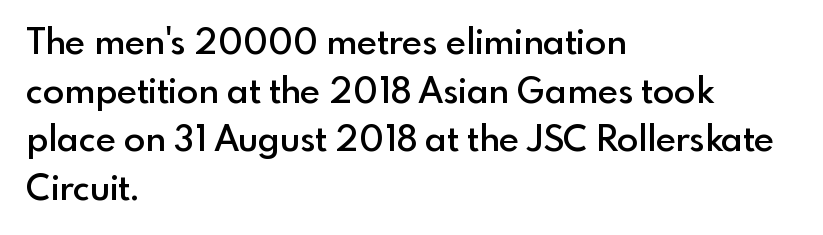
Q: Is the text bold? A: Semi-bold.
Q: Is the text italic (slanted)? A: No, it is upright.
Q: Is the typeface a serif or a sans-serif typeface? A: Sans-serif.
Q: Is the text underlined? A: No.
Q: How is the paragraph aligned? A: Left-aligned.
Q: Is the spacing between letters normal or unusually wide? A: Normal.
Q: Is the spacing between lines tight, normal or loose? A: Normal.
Q: Width (condensed, normal, or wide)? A: Normal.
Q: x-height? A: Small.
Q: Monospaced? A: No.
